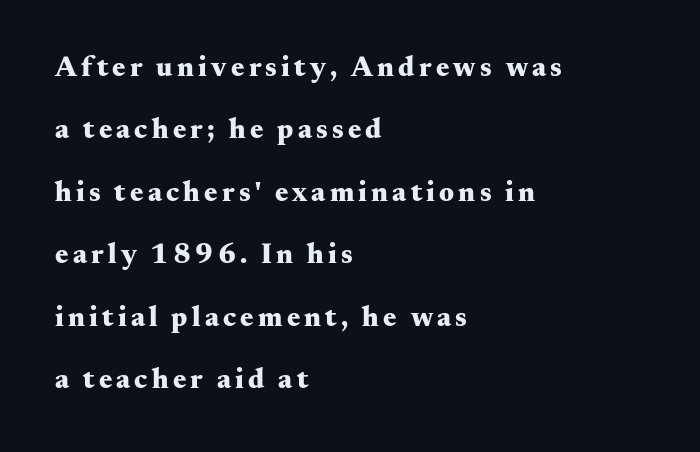
{"serif": "yes", "italic": "no", "bold": "yes", "weight": "heavy", "width": "wide", "stroke_contrast": "medium", "x_height": "small", "monospaced": "no", "underline": "no", "align": "left", "line_spacing": "loose", "line_spacing_ratio": 2.23, "glyph_px": 28}
